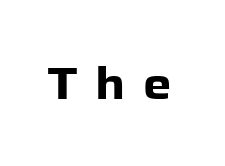
The image shows 45 px heavy sans-serif type, upright; set unusually wide letter spacing (+0.38 em), not underlined; low stroke contrast and a medium x-height.
